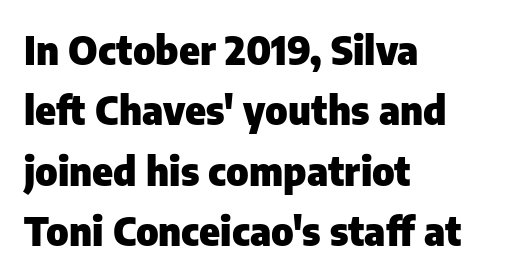
Q: Is the text bold? A: Yes.
Q: Is the text italic (slanted)? A: No, it is upright.
Q: Is the typeface a serif or a sans-serif typeface? A: Sans-serif.
Q: Is the text underlined? A: No.
Q: How is the paragraph aligned? A: Left-aligned.
Q: Is the spacing between letters normal or unusually wide? A: Normal.
Q: Is the spacing between lines tight, normal or loose? A: Normal.
Q: Width (condensed, normal, or wide)? A: Normal.
Q: Stroke contrast? A: Low.
Q: x-height? A: Medium.
Q: Monospaced? A: No.
